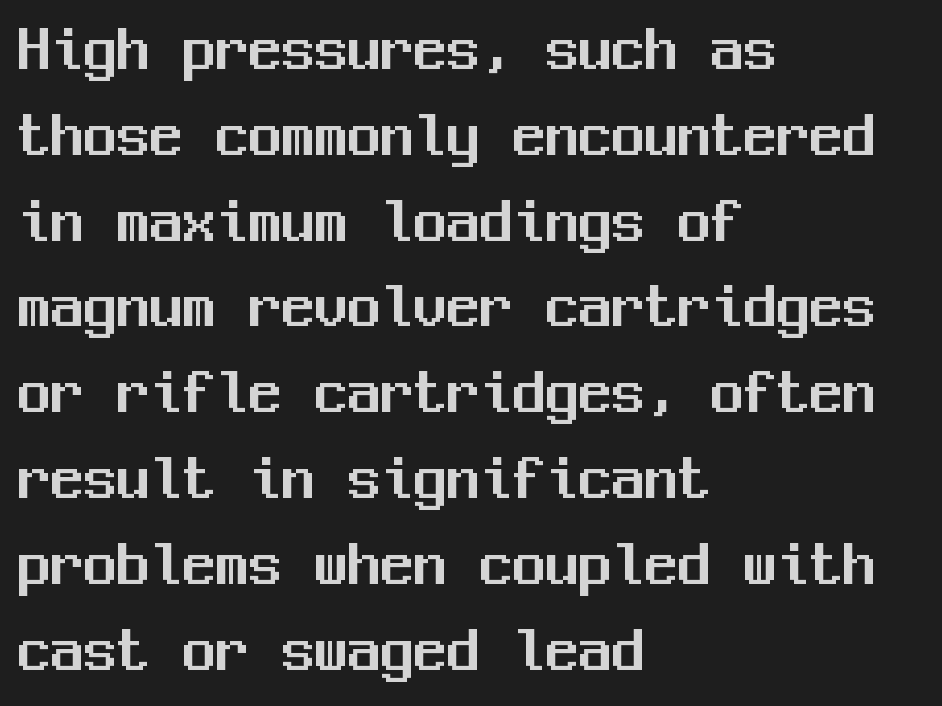
{"serif": "no", "italic": "no", "width": "normal", "stroke_contrast": "medium", "x_height": "medium", "monospaced": "yes", "underline": "no", "align": "left", "line_spacing": "normal", "line_spacing_ratio": 1.3, "letter_spacing": "normal", "letter_spacing_em": 0.0, "glyph_px": 66}
